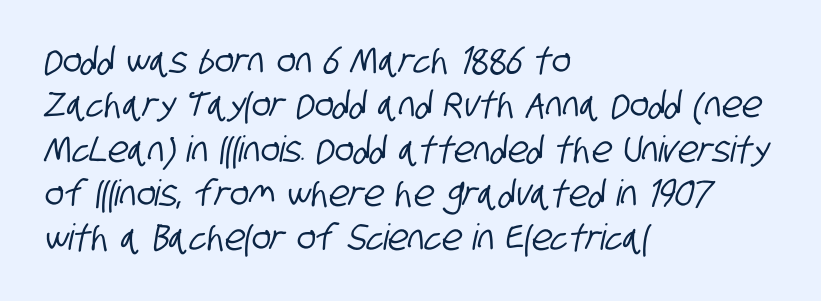
Any mark beneath the type? The region is blank. Each letter keeps its own natural width here, so spacing adapts to shape. No extra tracking has been applied to these lines. The lines in this sample share a left origin and differ only in where they stop. Serifs: no, the terminals of the letterforms are clean.
